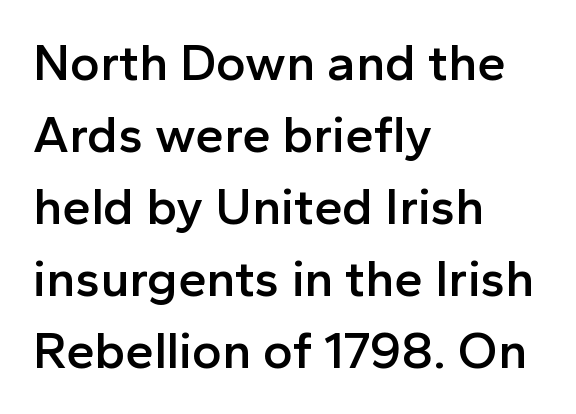
Notice the strokes are somewhat thickened but not fully heavy: this is a semibold. Do the characters align in a grid? No, the font is proportional. Italic: no, the glyphs are upright roman. Line beginnings align vertically; line endings do not.
